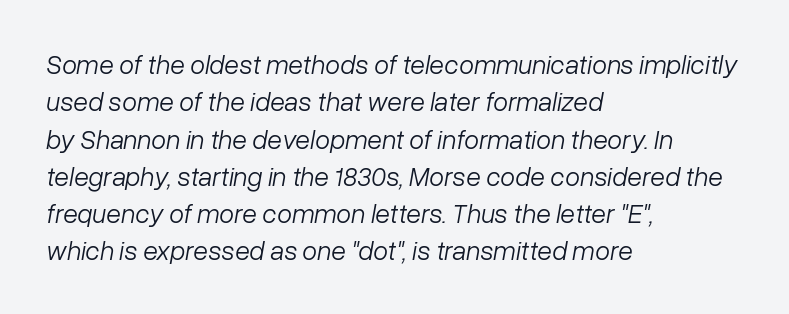
{"italic": "yes", "lean": "right", "slant_degrees": 10, "bold": "no", "underline": "no", "align": "left", "line_spacing": "normal", "line_spacing_ratio": 1.38, "letter_spacing": "normal", "letter_spacing_em": 0.0, "glyph_px": 27}
